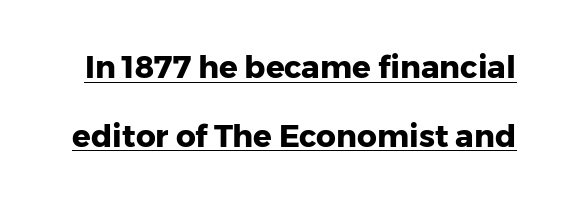
The image shows 31 px heavy sans-serif type, upright; set loose line spacing (2.21x), normal letter spacing, underlined; low stroke contrast and a medium x-height.
